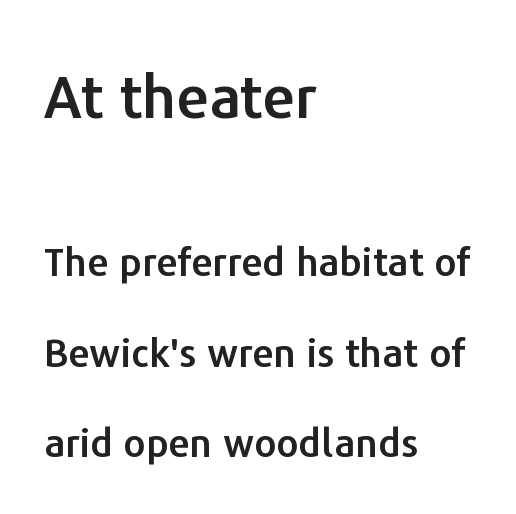
The image shows 59 px sans-serif type, upright; set left-aligned, loose line spacing (2.31x), normal letter spacing, not underlined; the first (top) block is 1.51x larger; low stroke contrast and a medium x-height.
